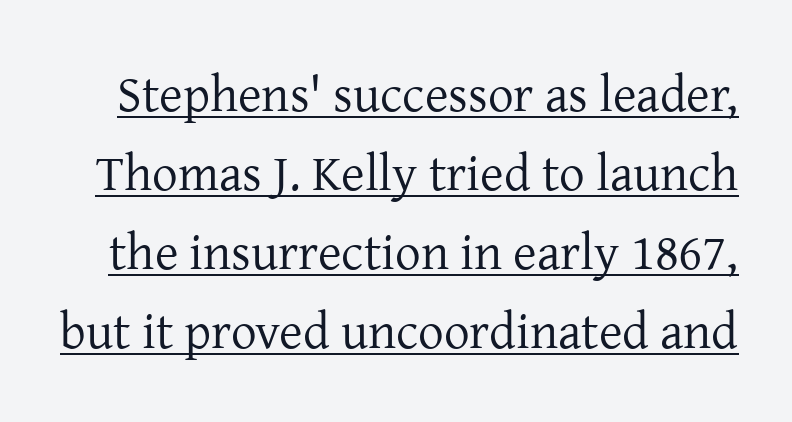
The letters look calm and open, with moderate or lighter stems. Is the letter spacing exaggerated? No — it looks like the ordinary default. Each line of the rendering has a horizontal stroke beneath the glyphs. A normal amount of white space separates one row of letters from the next. You could not count columns in this text — the font is proportionally spaced.
